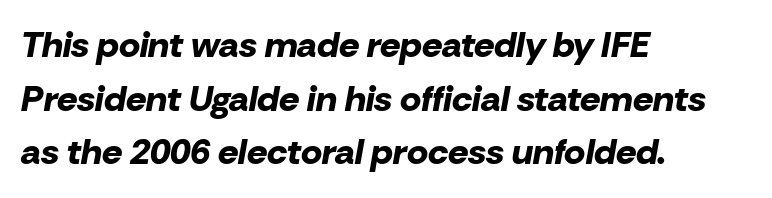
The image shows 36 px bold type, italic (leaning right); set left-aligned, normal line spacing (1.49x), normal letter spacing, not underlined; low stroke contrast and a medium x-height.
